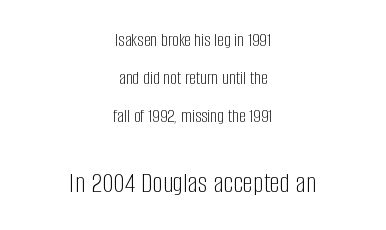
{"serif": "no", "italic": "no", "bold": "no", "weight": "light", "width": "condensed", "stroke_contrast": "low", "x_height": "large", "monospaced": "no", "underline": "no", "align": "center", "line_spacing": "loose", "line_spacing_ratio": 2.0, "letter_spacing": "normal", "letter_spacing_em": 0.0, "larger_block": "second", "size_ratio": 1.53, "glyph_px": 29}
